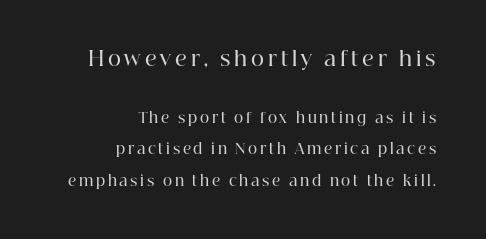
The image shows 20 px text type, upright; set right-aligned, loose line spacing (2.25x), not underlined; the first (top) block is 1.43x larger.
